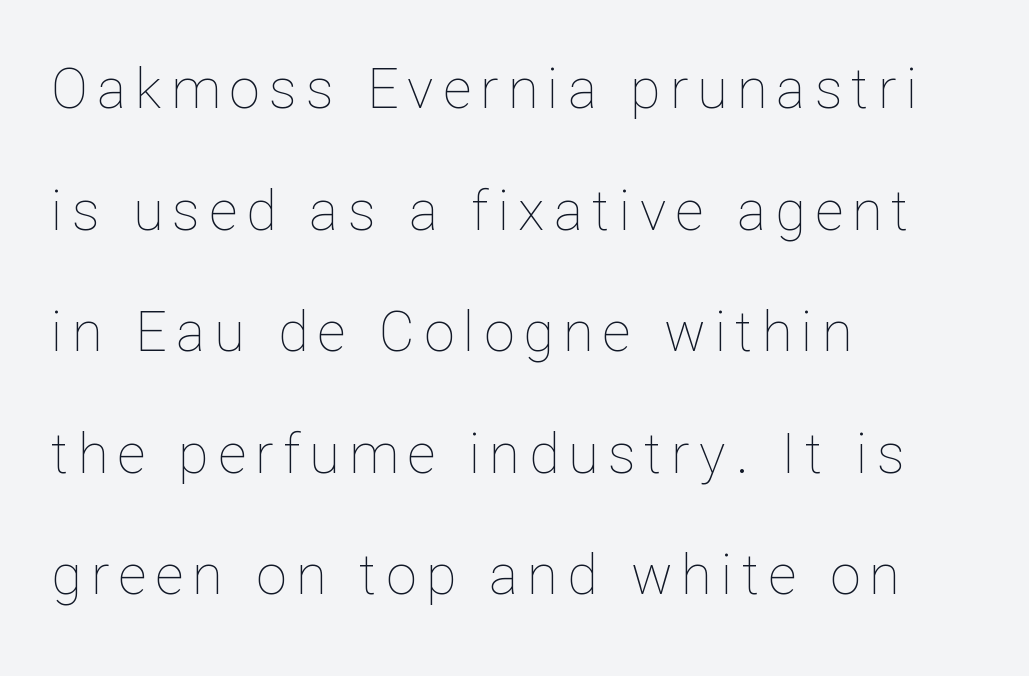
{"italic": "no", "bold": "no", "weight": "thin", "width": "normal", "stroke_contrast": "low", "x_height": "medium", "monospaced": "no", "underline": "no", "align": "left", "line_spacing": "loose", "line_spacing_ratio": 2.21, "glyph_px": 55}
